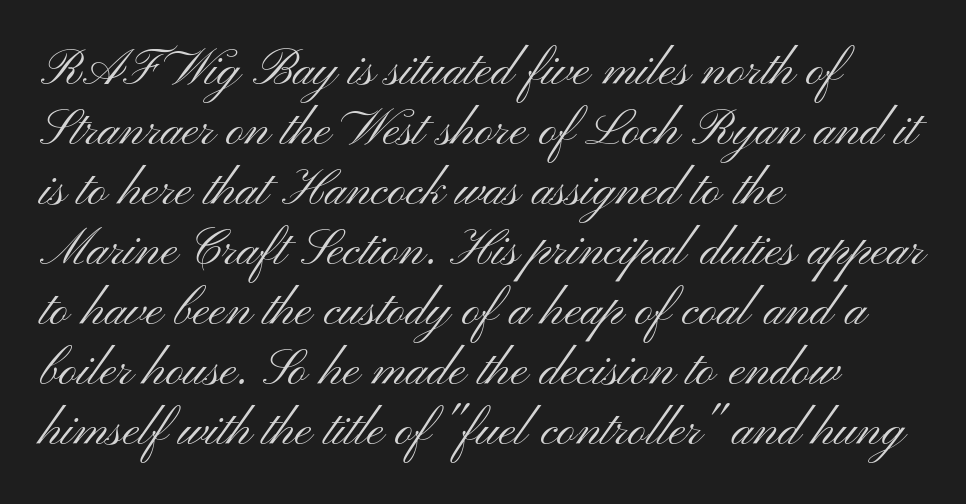
The image shows 50 px light, wide sans-serif type; set left-aligned, line spacing 1.2x, normal letter spacing, not underlined; medium stroke contrast and a small x-height.
